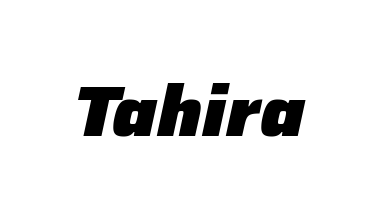
{"italic": "yes", "lean": "right", "slant_degrees": 12, "bold": "yes", "weight": "heavy", "width": "normal", "stroke_contrast": "low", "x_height": "medium", "monospaced": "no", "underline": "no", "letter_spacing": "normal", "letter_spacing_em": 0.0, "glyph_px": 72}
